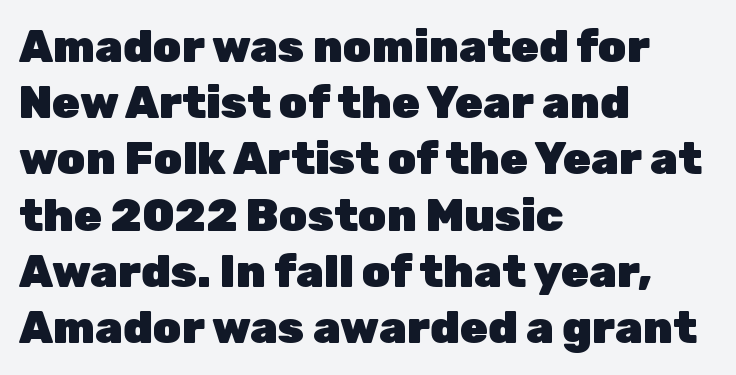
Q: Is the text bold? A: Yes.
Q: Is the text italic (slanted)? A: No, it is upright.
Q: Is the typeface a serif or a sans-serif typeface? A: Sans-serif.
Q: Is the text underlined? A: No.
Q: How is the paragraph aligned? A: Left-aligned.
Q: Is the spacing between letters normal or unusually wide? A: Normal.
Q: Is the spacing between lines tight, normal or loose? A: Normal.
Q: Width (condensed, normal, or wide)? A: Normal.
Q: Stroke contrast? A: Low.
Q: x-height? A: Medium.
Q: Monospaced? A: No.
